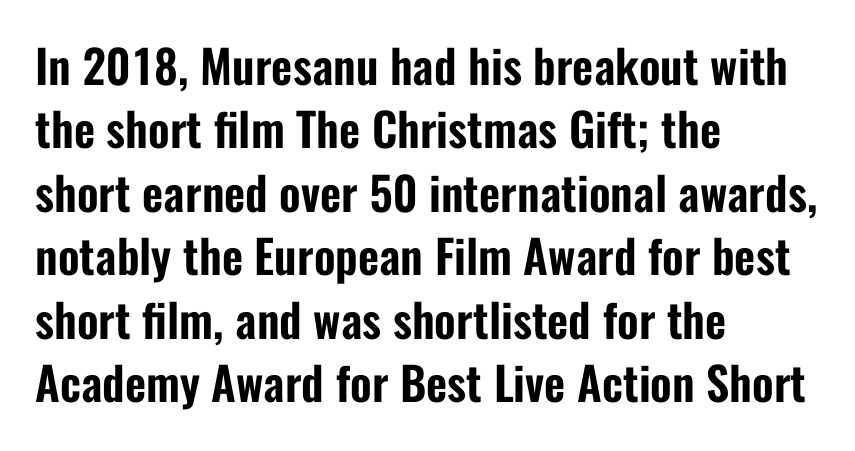
Q: Is the text italic (slanted)? A: No, it is upright.
Q: Is the typeface a serif or a sans-serif typeface? A: Sans-serif.
Q: Is the text underlined? A: No.
Q: How is the paragraph aligned? A: Left-aligned.
Q: Is the spacing between letters normal or unusually wide? A: Normal.
Q: Is the spacing between lines tight, normal or loose? A: Normal.
Q: Width (condensed, normal, or wide)? A: Condensed.
Q: Stroke contrast? A: Low.
Q: x-height? A: Medium.
Q: Monospaced? A: No.
